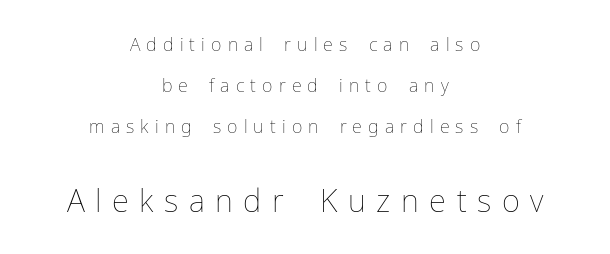
Q: Is the text bold? A: No.
Q: Is the text italic (slanted)? A: No, it is upright.
Q: Is the text underlined? A: No.
Q: How is the paragraph aligned? A: Centered.
Q: Is the spacing between letters normal or unusually wide? A: Unusually wide.
Q: Is the spacing between lines tight, normal or loose? A: Loose.
Q: Which block of text is set in a larger size, the first (top) or the second (bottom)? A: The second (bottom) one.
Q: Width (condensed, normal, or wide)? A: Normal.
Q: Stroke contrast? A: Low.
Q: x-height? A: Medium.
Q: Monospaced? A: No.
